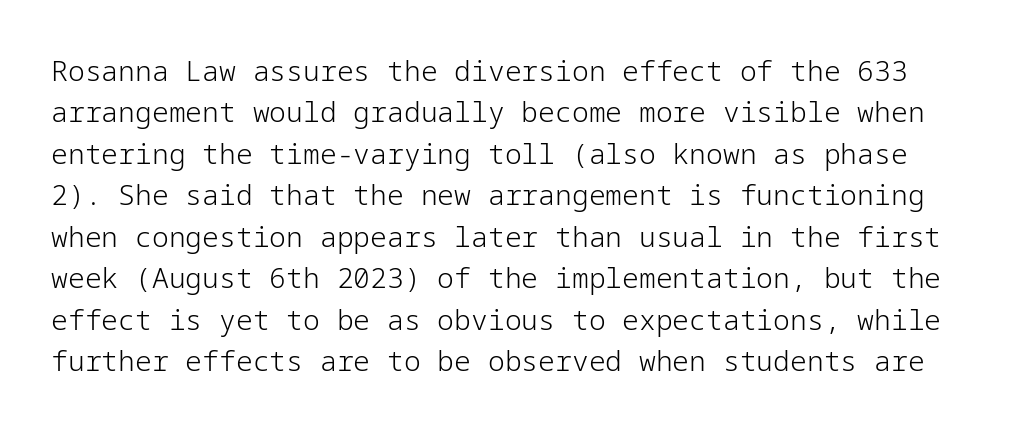
The weight would be labelled regular, book, light, or lighter still. This block has exactly the height ordinary leading produces. If you drew a line through each stem, it would be perfectly vertical. The rendering keeps characters at their native spacing. The foot of each line stays bare and open. The text was rendered using a sans face with plain stroke endings.
